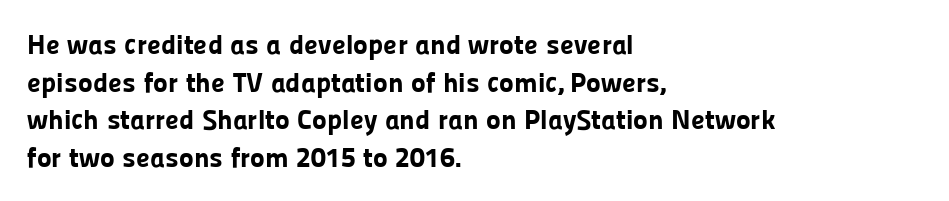
The image shows 28 px bold sans-serif type, upright; set left-aligned, normal line spacing (1.34x), normal letter spacing, not underlined; low stroke contrast and a medium x-height.
